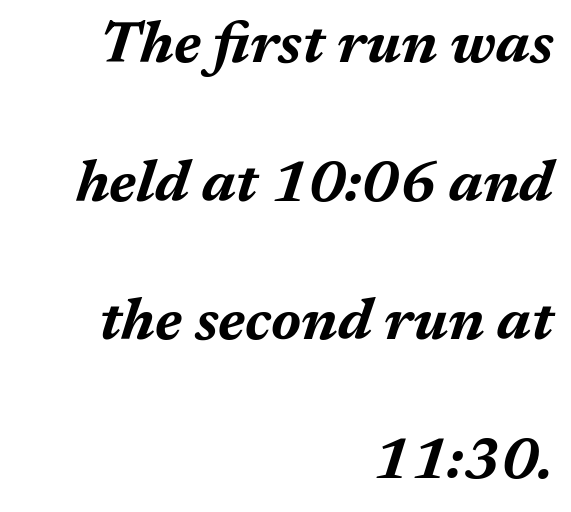
This is heavy type, rendered in bold. Compared with typical paragraphs, the rows here are farther apart. Type without underlining. A typesetter would call this zero additional tracking.
